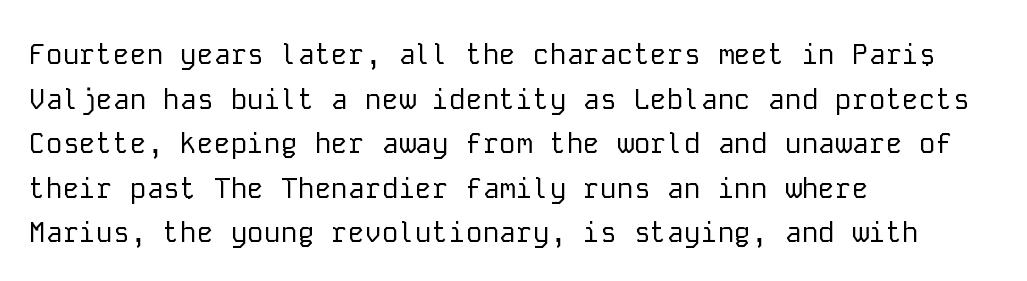
{"serif": "no", "italic": "no", "bold": "no", "weight": "regular", "width": "normal", "stroke_contrast": "low", "x_height": "medium", "monospaced": "yes", "underline": "no", "align": "left", "line_spacing": "normal", "line_spacing_ratio": 1.59, "letter_spacing": "normal", "letter_spacing_em": 0.0, "glyph_px": 28}
